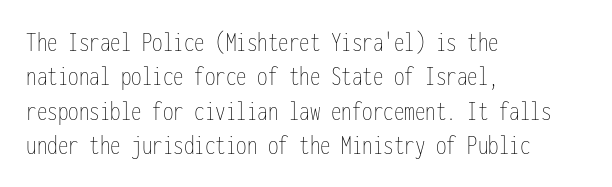
The image shows 28 px thin, condensed type, upright, monospaced; set left-aligned, line spacing 1.23x, normal letter spacing, not underlined; low stroke contrast and a medium x-height.
